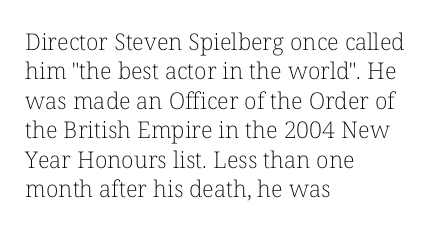
Q: Is the text bold? A: No.
Q: Is the text italic (slanted)? A: No, it is upright.
Q: Is the text underlined? A: No.
Q: How is the paragraph aligned? A: Left-aligned.
Q: Is the spacing between letters normal or unusually wide? A: Normal.
Q: Is the spacing between lines tight, normal or loose? A: Normal.
